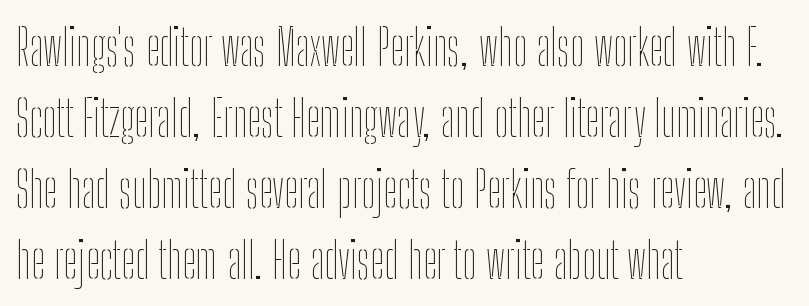
One glance says typical: line gaps are just what's usual. Characters follow at the spacing the type designer built in. This is the regular roman posture of the typeface. The face used here is proportionally spaced, like ordinary book or web type. Typeset ragged right — the left edge is the straight one. Stroke mass is kept to a normal reading level or below.
